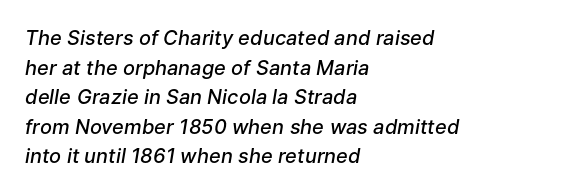
{"italic": "yes", "lean": "right", "slant_degrees": 9, "bold": "semi", "underline": "no", "align": "left", "line_spacing": "normal", "line_spacing_ratio": 1.48, "letter_spacing": "normal", "letter_spacing_em": 0.0, "glyph_px": 20}
